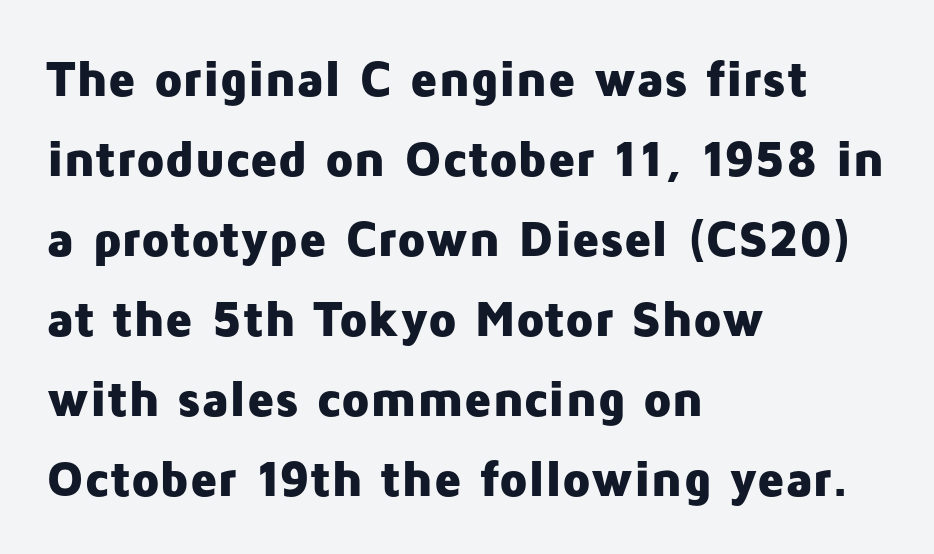
{"serif": "no", "italic": "no", "bold": "yes", "weight": "heavy", "width": "normal", "stroke_contrast": "low", "x_height": "medium", "monospaced": "no", "underline": "no", "align": "left", "line_spacing": "normal", "line_spacing_ratio": 1.57, "letter_spacing": "normal", "letter_spacing_em": 0.0, "glyph_px": 51}
